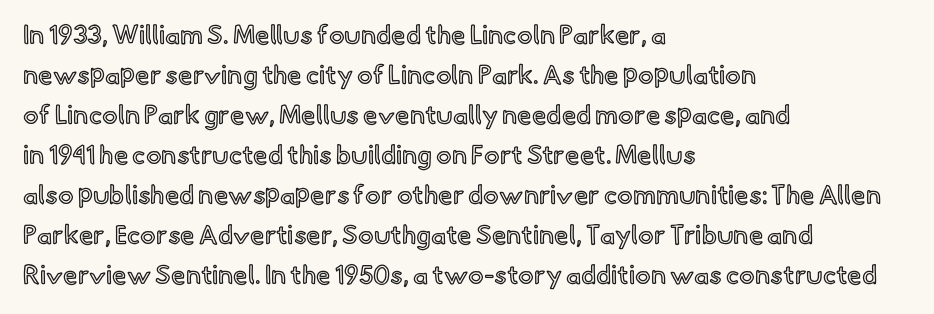
The image shows 26 px text type, upright; set left-aligned, normal line spacing (1.54x), normal letter spacing, not underlined.
